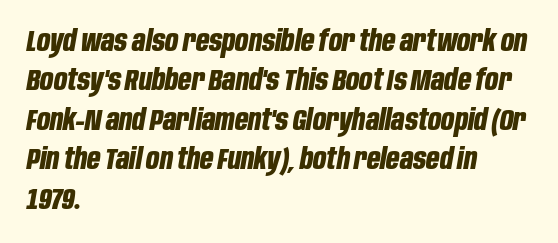
{"italic": "yes", "lean": "right", "slant_degrees": 10, "bold": "yes", "weight": "bold", "width": "condensed", "stroke_contrast": "low", "x_height": "large", "monospaced": "no", "underline": "no", "align": "left", "line_spacing": "normal", "line_spacing_ratio": 1.36, "letter_spacing": "normal", "letter_spacing_em": 0.0, "glyph_px": 29}
